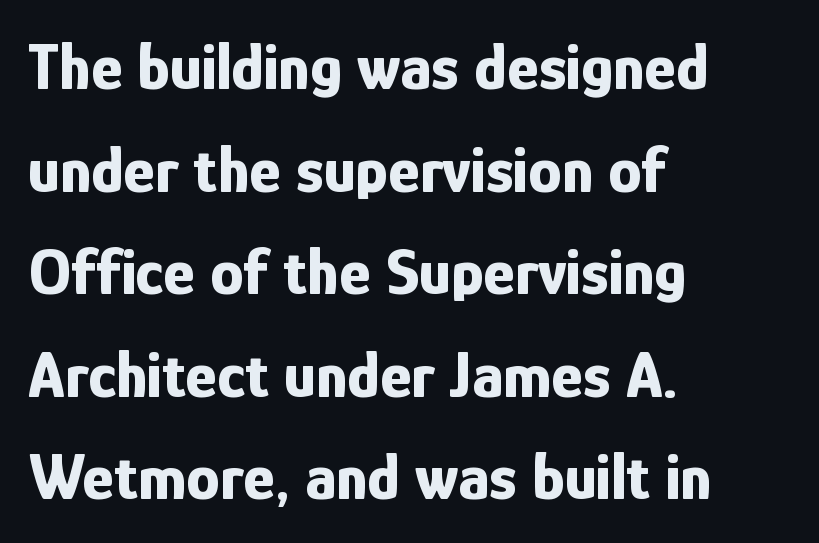
Q: Is the text bold? A: Yes.
Q: Is the text italic (slanted)? A: No, it is upright.
Q: Is the typeface a serif or a sans-serif typeface? A: Sans-serif.
Q: Is the text underlined? A: No.
Q: How is the paragraph aligned? A: Left-aligned.
Q: Is the spacing between letters normal or unusually wide? A: Normal.
Q: Is the spacing between lines tight, normal or loose? A: Normal.
Q: Width (condensed, normal, or wide)? A: Condensed.
Q: Stroke contrast? A: Low.
Q: x-height? A: Medium.
Q: Monospaced? A: No.
